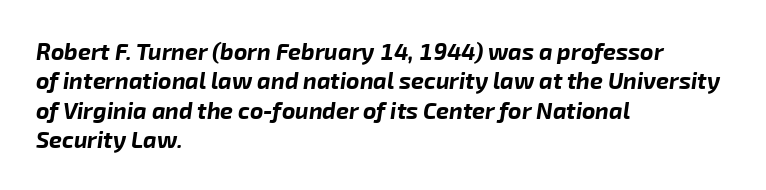
The image shows 23 px bold type, italic (leaning right); set left-aligned, normal line spacing (1.28x), normal letter spacing, not underlined.
